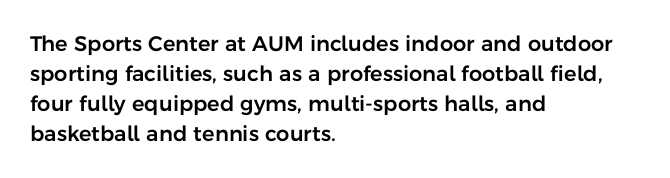
Q: Is the text italic (slanted)? A: No, it is upright.
Q: Is the text underlined? A: No.
Q: How is the paragraph aligned? A: Left-aligned.
Q: Is the spacing between letters normal or unusually wide? A: Normal.
Q: Is the spacing between lines tight, normal or loose? A: Normal.
